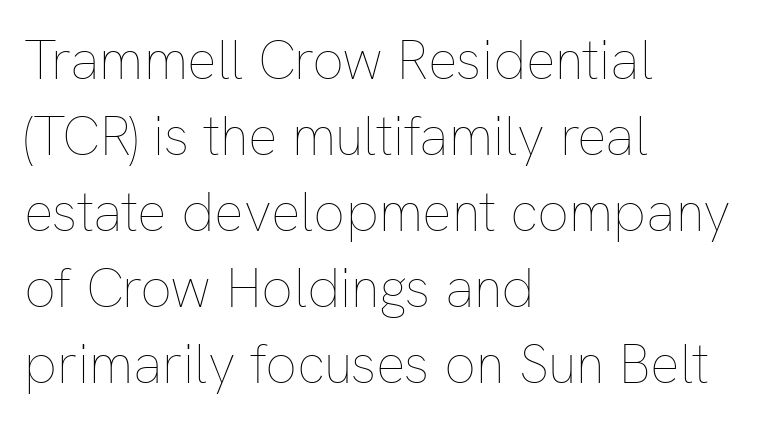
The image shows 55 px thin type, upright; set left-aligned, normal line spacing (1.38x), normal letter spacing, not underlined; low stroke contrast and a medium x-height.
